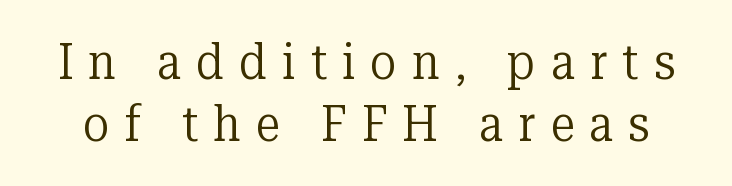
The image shows 49 px regular-weight serif type, upright; set normal line spacing (1.26x), unusually wide letter spacing (+0.31 em), not underlined; low stroke contrast and a medium x-height.
